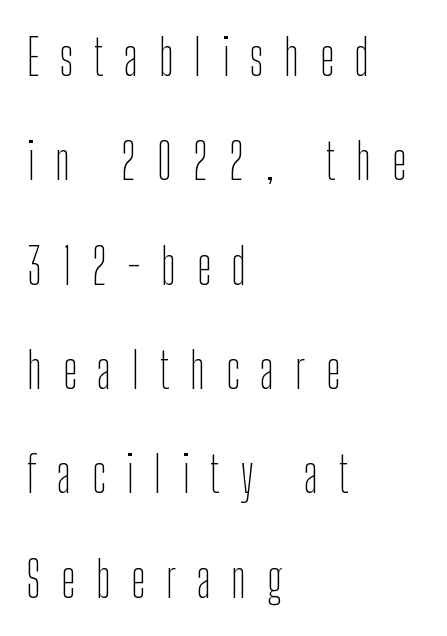
{"serif": "no", "italic": "no", "bold": "no", "weight": "thin", "width": "condensed", "stroke_contrast": "low", "x_height": "medium", "monospaced": "no", "underline": "no", "align": "left", "line_spacing": "loose", "line_spacing_ratio": 2.13, "letter_spacing": "wide", "letter_spacing_em": 0.42, "glyph_px": 49}
